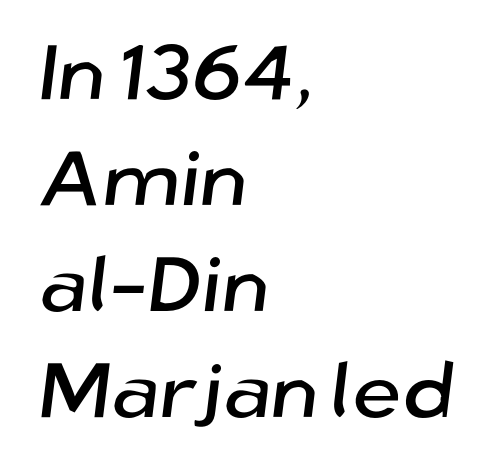
Notice how descenders clear the ascenders below comfortably — that's standard leading. Do the characters align in a grid? No, the font is proportional. The horizontal fit of the characters is conventional and even. The setting favours the left margin, as ordinary paragraphs usually do.
